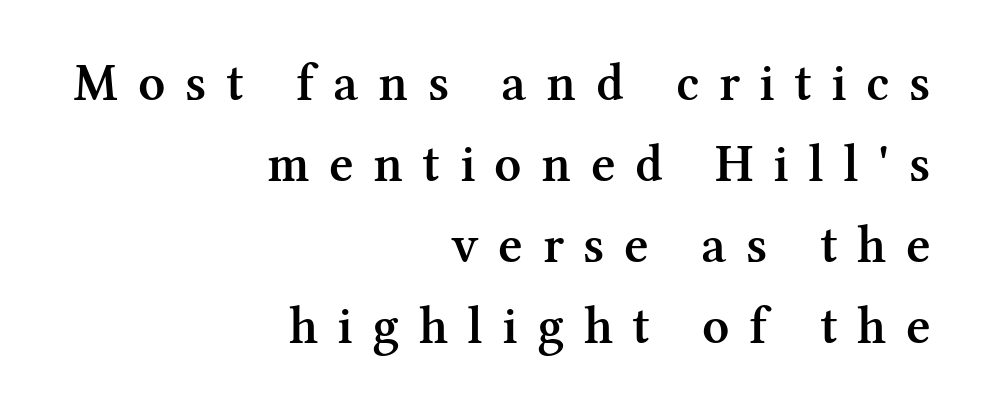
The image shows 53 px semibold serif type, upright; set right-aligned, normal line spacing (1.53x), unusually wide letter spacing (+0.37 em), not underlined; medium stroke contrast and a medium x-height.
